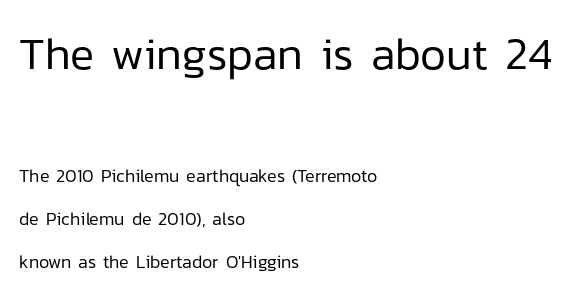
The composition opens big and finishes small. The letters carry no serifs — their stems end cleanly without finishing strokes. Only glyphs here, with clear space below each row. Standard letterfit; no display-style spreading of the glyphs. Baseline-to-baseline distance is far greater than the letter height. You can tell it's not italic because the verticals are truly vertical.
